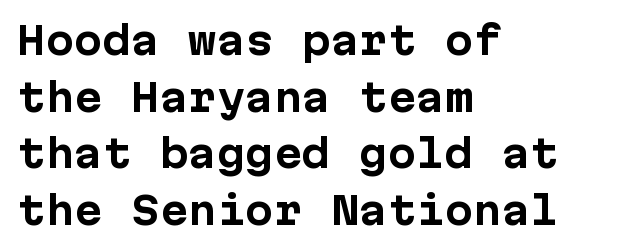
The image shows 38 px bold sans-serif type, upright, monospaced; set left-aligned, normal line spacing (1.49x), normal letter spacing, not underlined; low stroke contrast and a medium x-height.
